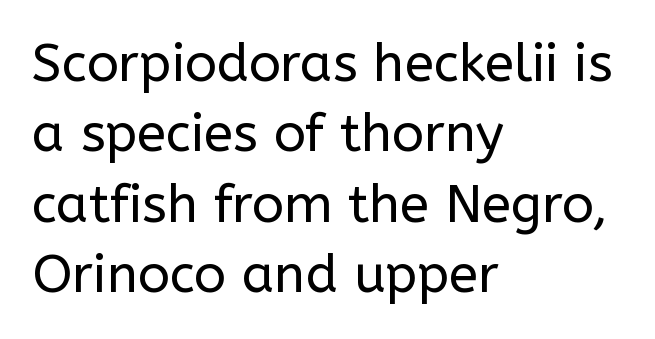
Reading down the block, your eye returns to a fixed left position each line. The lettering stays uniformly vertical, giving the passage a roman look. Font category for this specimen: sans-serif. Evenly set lines give the paragraph a standard silhouette. The specimen omits any rule beneath the text block's lines.
